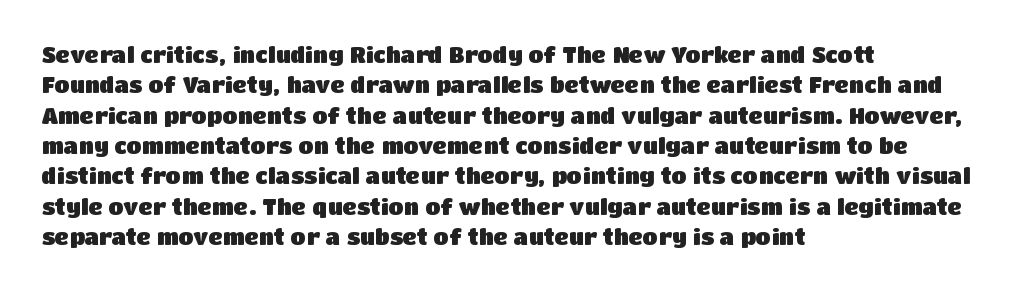
Q: Is the text bold? A: Yes.
Q: Is the text italic (slanted)? A: No, it is upright.
Q: Is the text underlined? A: No.
Q: How is the paragraph aligned? A: Left-aligned.
Q: Is the spacing between letters normal or unusually wide? A: Normal.
Q: Is the spacing between lines tight, normal or loose? A: Normal.
